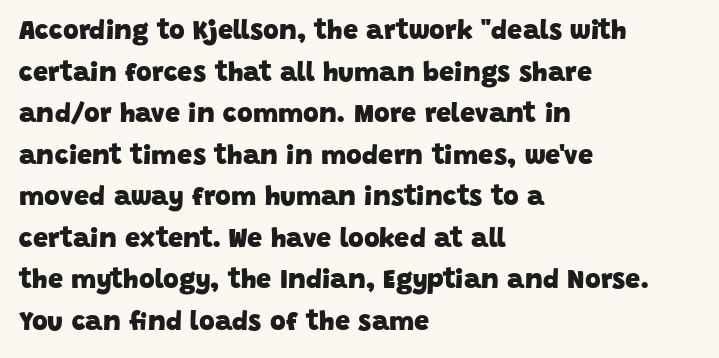
The rendering uses a moderate line-height, typical for paragraphs. Is the letter spacing exaggerated? No — it looks like the ordinary default. Nobody drew a line under any word here. How heavy is the stroke? Heavy — this is a bold.
